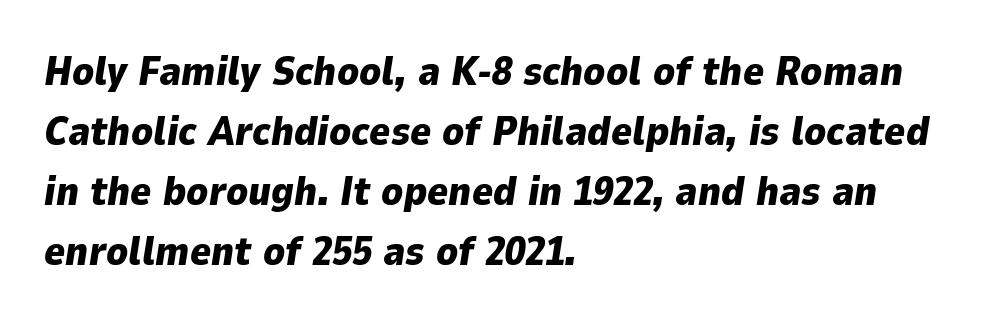
{"italic": "yes", "lean": "right", "slant_degrees": 9, "bold": "yes", "weight": "heavy", "width": "normal", "stroke_contrast": "low", "x_height": "medium", "monospaced": "no", "underline": "no", "align": "left", "line_spacing": "normal", "line_spacing_ratio": 1.5, "letter_spacing": "normal", "letter_spacing_em": 0.0, "glyph_px": 40}
